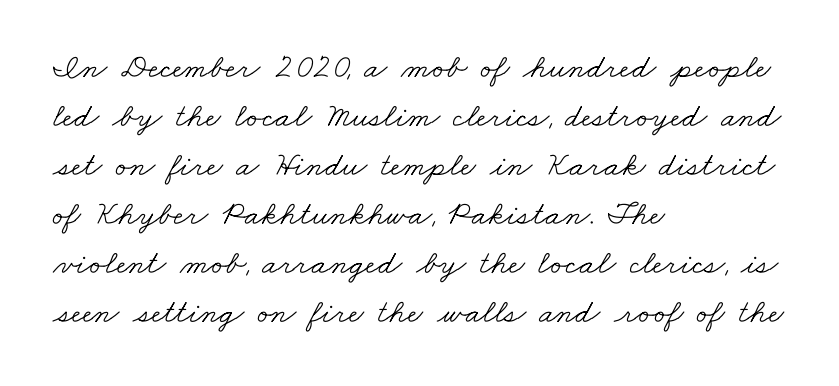
The image shows 34 px light, wide serif type; set left-aligned, normal line spacing (1.44x), normal letter spacing, not underlined; low stroke contrast and a small x-height.
